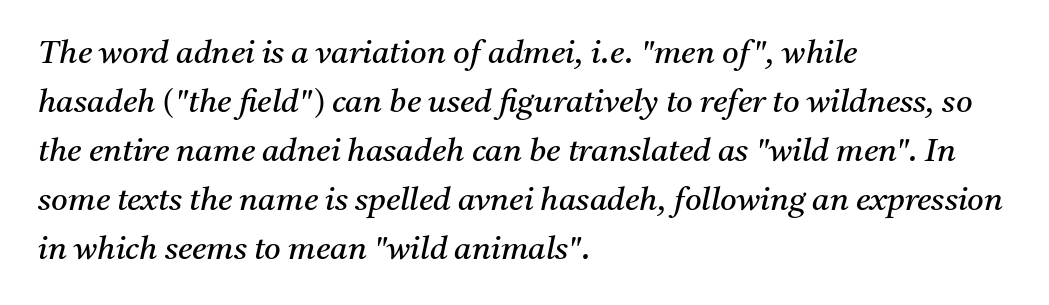
The image shows 32 px regular-weight serif type, italic (leaning right); set left-aligned, normal line spacing (1.53x), normal letter spacing, not underlined; medium stroke contrast and a medium x-height.
